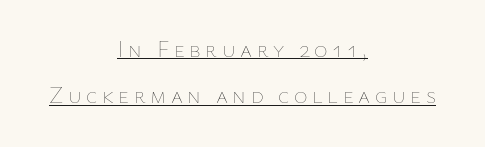
Q: Is the text bold? A: No.
Q: Is the text italic (slanted)? A: No, it is upright.
Q: Is the text underlined? A: Yes.
Q: How is the paragraph aligned? A: Centered.
Q: Is the spacing between letters normal or unusually wide? A: Unusually wide.
Q: Is the spacing between lines tight, normal or loose? A: Loose.
